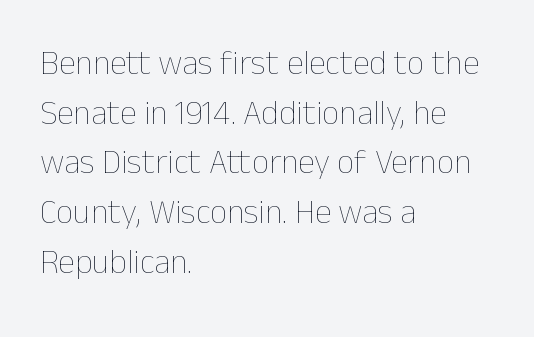
The image shows 34 px thin type, upright; set left-aligned, normal line spacing (1.46x), normal letter spacing, not underlined; low stroke contrast and a medium x-height.
